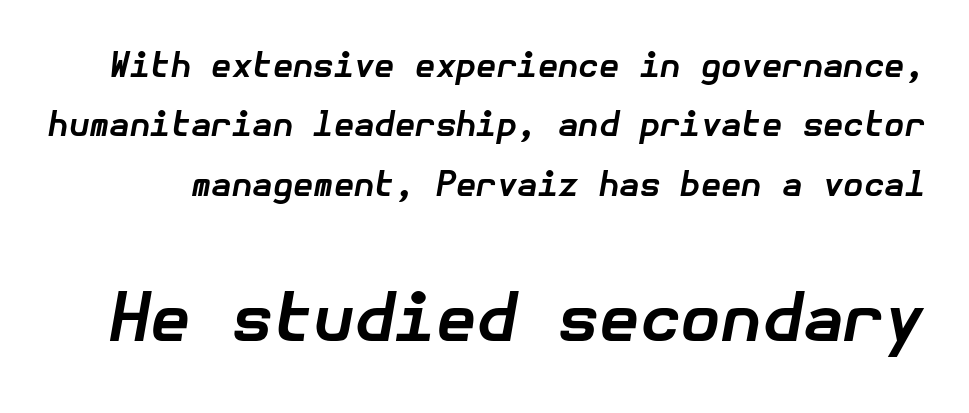
{"italic": "yes", "lean": "right", "slant_degrees": 10, "bold": "yes", "weight": "bold", "width": "normal", "stroke_contrast": "low", "x_height": "medium", "underline": "no", "line_spacing_ratio": 1.8, "letter_spacing": "normal", "letter_spacing_em": 0.0, "larger_block": "second", "size_ratio": 2.0, "glyph_px": 66}
